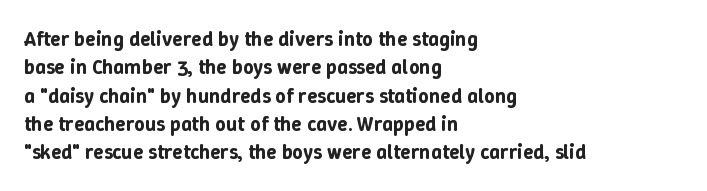
Q: Is the text italic (slanted)? A: No, it is upright.
Q: Is the text underlined? A: No.
Q: How is the paragraph aligned? A: Left-aligned.
Q: Is the spacing between letters normal or unusually wide? A: Normal.
Q: Is the spacing between lines tight, normal or loose? A: Normal.
